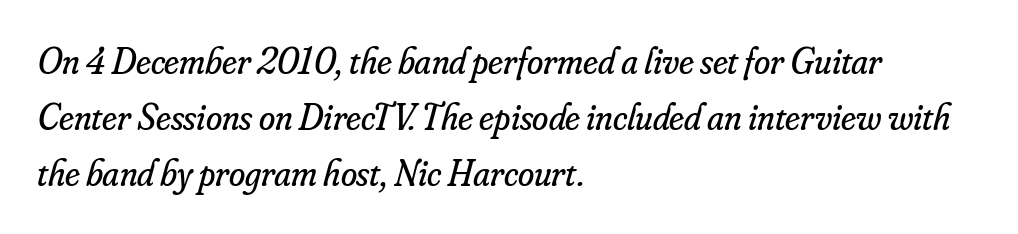
{"serif": "yes", "italic": "yes", "lean": "right", "slant_degrees": 16, "bold": "no", "weight": "regular", "width": "normal", "stroke_contrast": "low", "x_height": "small", "monospaced": "no", "underline": "no", "align": "left", "line_spacing": "normal", "line_spacing_ratio": 1.52, "letter_spacing": "normal", "letter_spacing_em": 0.0, "glyph_px": 37}
